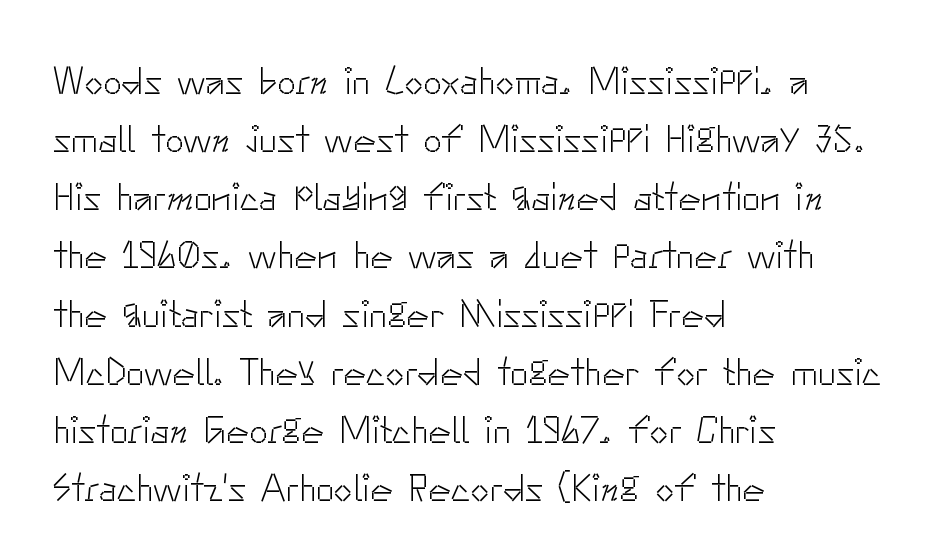
{"serif": "no", "italic": "no", "bold": "no", "weight": "light", "width": "normal", "stroke_contrast": "low", "x_height": "small", "monospaced": "no", "underline": "no", "align": "left", "line_spacing": "normal", "line_spacing_ratio": 1.53, "letter_spacing": "normal", "letter_spacing_em": 0.0, "glyph_px": 38}
